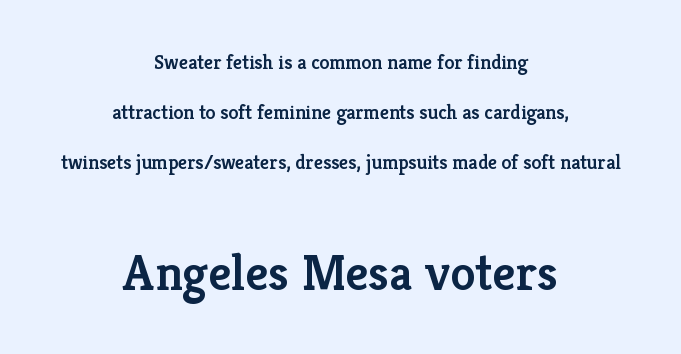
The image shows 51 px semibold serif type, upright; set centered, loose line spacing (2.5x), normal letter spacing, not underlined; the second (bottom) block is 2.55x larger; low stroke contrast and a medium x-height.
